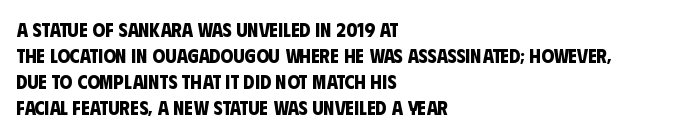
Set as a true bold cut, around the 700 mark. The line-height multiplier appears to be the usual default. Underline: absent. Leftover space on each line is placed entirely after the last word.
